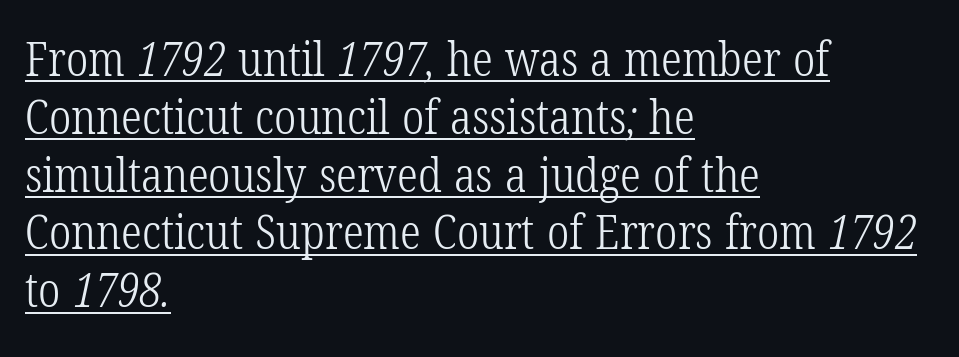
The image shows 47 px light, condensed serif type; set left-aligned, line spacing 1.23x, normal letter spacing, underlined; low stroke contrast and a medium x-height.
